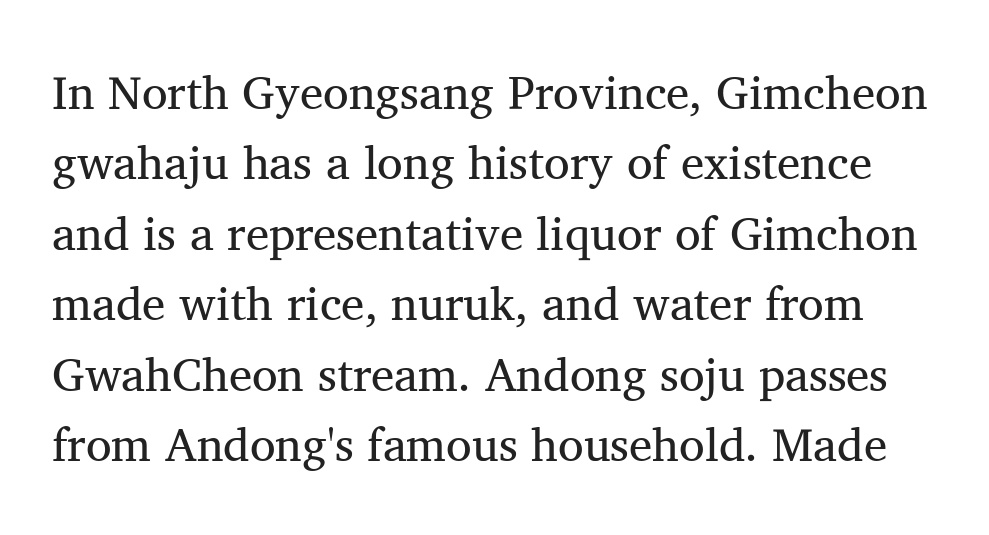
Regular leading. Every stem runs plumb, perpendicular to the baseline. Honestly, there is no underline to notice here at all. The weight would be labelled regular, book, light, or lighter still. The type is set solid horizontally, with unmodified tracking.
